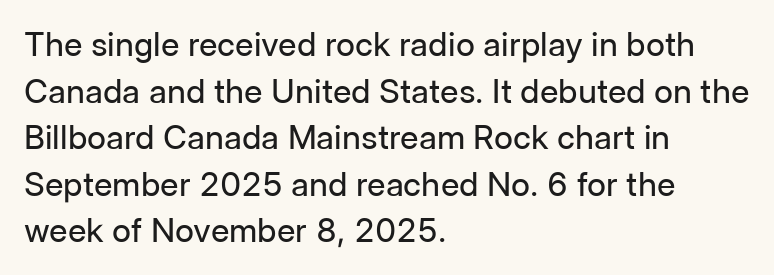
The image shows 33 px regular-weight sans-serif type, upright; set left-aligned, normal line spacing (1.41x), normal letter spacing, not underlined; low stroke contrast and a medium x-height.
